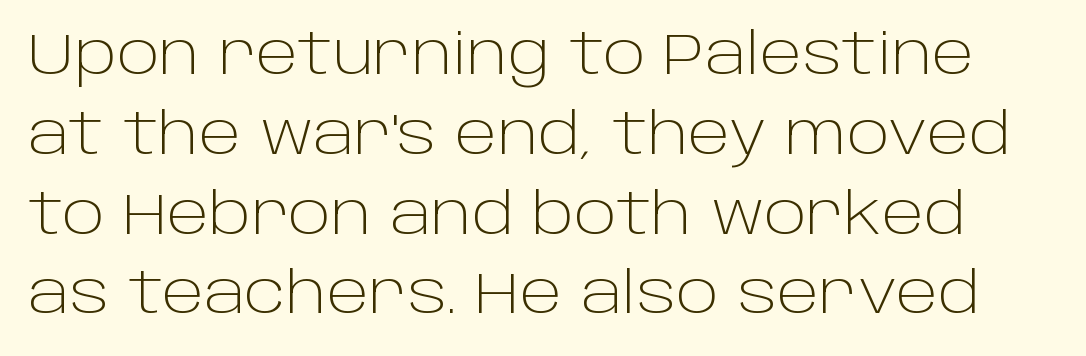
{"serif": "no", "italic": "no", "bold": "no", "weight": "light", "width": "normal", "stroke_contrast": "low", "x_height": "large", "monospaced": "no", "underline": "no", "line_spacing": "normal", "line_spacing_ratio": 1.4, "letter_spacing": "normal", "letter_spacing_em": 0.0, "glyph_px": 57}
